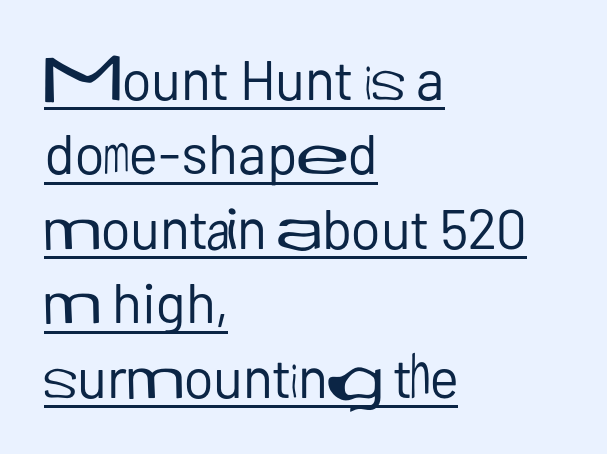
{"serif": "no", "italic": "no", "bold": "no", "weight": "regular", "width": "normal", "stroke_contrast": "low", "x_height": "medium", "monospaced": "no", "underline": "yes", "align": "left", "line_spacing": "normal", "line_spacing_ratio": 1.33, "letter_spacing": "normal", "letter_spacing_em": 0.0, "glyph_px": 56}
